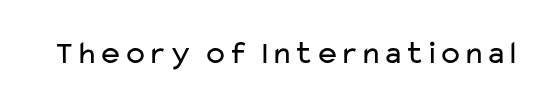
{"serif": "no", "italic": "no", "bold": "no", "weight": "regular", "width": "wide", "stroke_contrast": "low", "x_height": "medium", "monospaced": "no", "underline": "no", "letter_spacing": "normal", "letter_spacing_em": 0.0, "glyph_px": 33}
